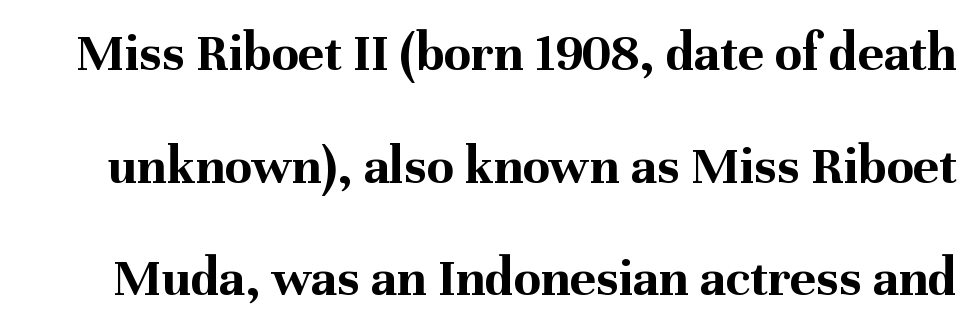
Q: Is the text bold? A: Yes.
Q: Is the text italic (slanted)? A: No, it is upright.
Q: Is the typeface a serif or a sans-serif typeface? A: Serif.
Q: Is the text underlined? A: No.
Q: Is the spacing between letters normal or unusually wide? A: Normal.
Q: Is the spacing between lines tight, normal or loose? A: Loose.
Q: Width (condensed, normal, or wide)? A: Normal.
Q: Stroke contrast? A: Medium.
Q: x-height? A: Medium.
Q: Monospaced? A: No.
